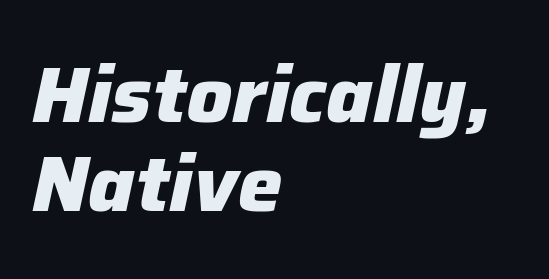
How are the letters spaced? Ordinarily, with no added tracking. Notice how the passage keeps a crisp vertical edge on the left only. Beneath every word, the page is bare. These lines carry a lot of weight — the face is fully bold. Proportional: the letters do not fall into vertical columns.
